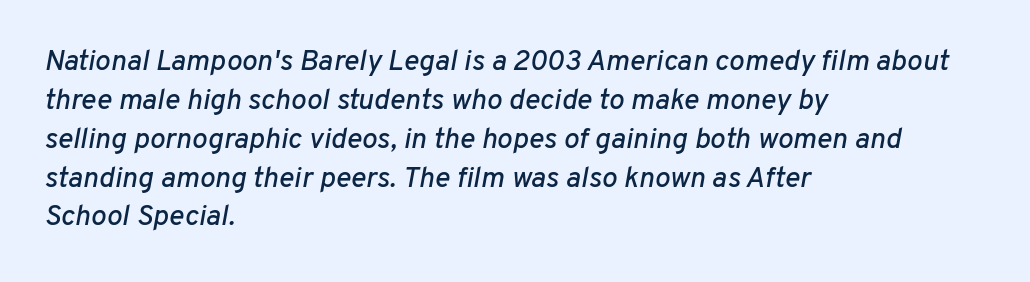
Q: Is the text italic (slanted)? A: Yes, it leans right by about 10 degrees.
Q: Is the text underlined? A: No.
Q: How is the paragraph aligned? A: Left-aligned.
Q: Is the spacing between letters normal or unusually wide? A: Normal.
Q: Is the spacing between lines tight, normal or loose? A: Normal.
Q: Width (condensed, normal, or wide)? A: Normal.
Q: Stroke contrast? A: Low.
Q: x-height? A: Medium.
Q: Monospaced? A: No.
